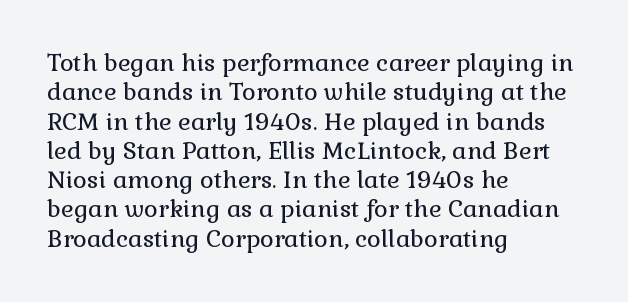
The image shows 24 px text type, upright; set left-aligned, line spacing 1.22x, normal letter spacing, not underlined.
